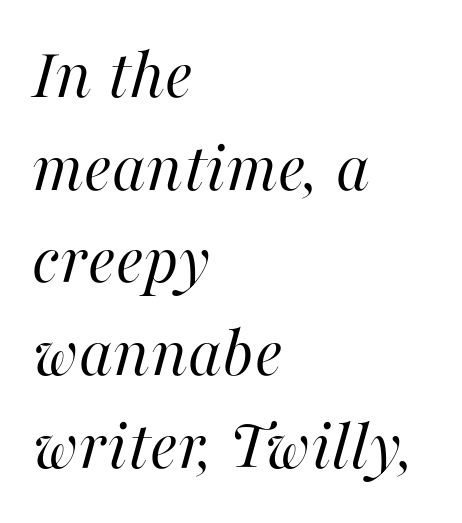
{"italic": "yes", "lean": "right", "slant_degrees": 16, "bold": "no", "weight": "regular", "width": "normal", "stroke_contrast": "high", "x_height": "medium", "monospaced": "no", "underline": "no", "align": "left", "line_spacing": "normal", "line_spacing_ratio": 1.27, "letter_spacing": "normal", "letter_spacing_em": 0.0, "glyph_px": 73}
